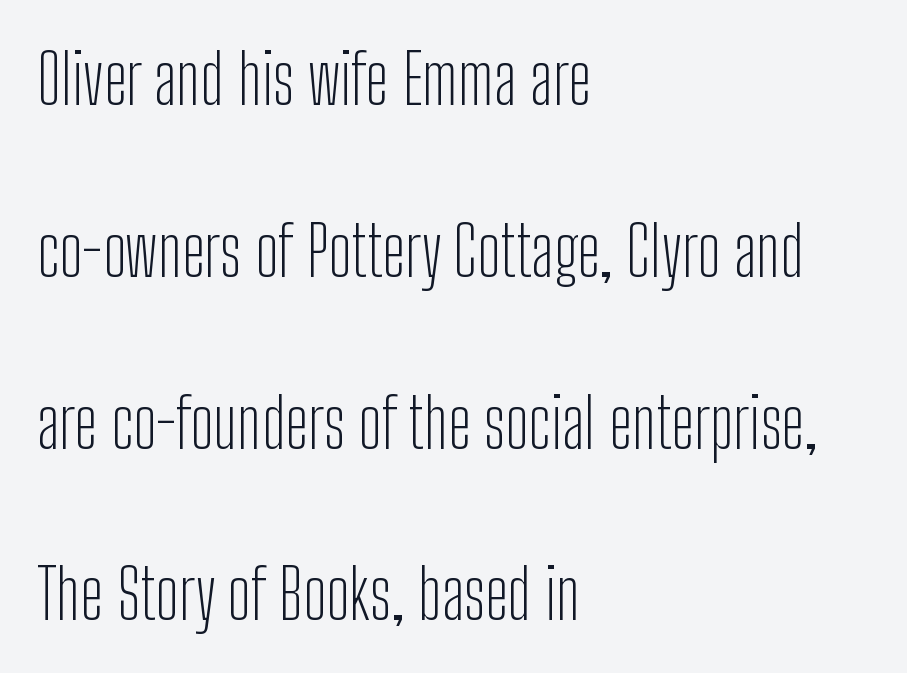
The image shows 69 px light, condensed sans-serif type, upright; set left-aligned, loose line spacing (2.49x), normal letter spacing, not underlined; low stroke contrast and a medium x-height.
